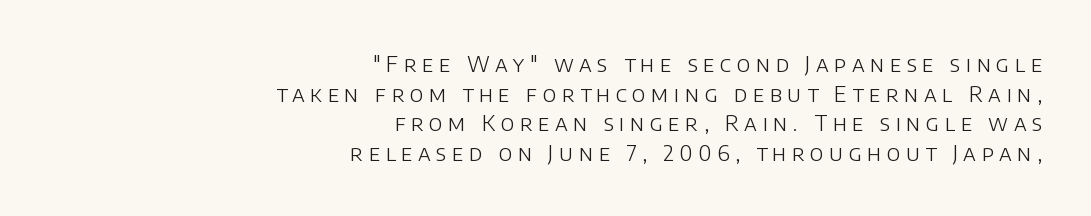
Q: Is the text bold? A: No.
Q: Is the text italic (slanted)? A: No, it is upright.
Q: Is the text underlined? A: No.
Q: How is the paragraph aligned? A: Right-aligned.
Q: Is the spacing between letters normal or unusually wide? A: Unusually wide.
Q: Is the spacing between lines tight, normal or loose? A: Normal.
